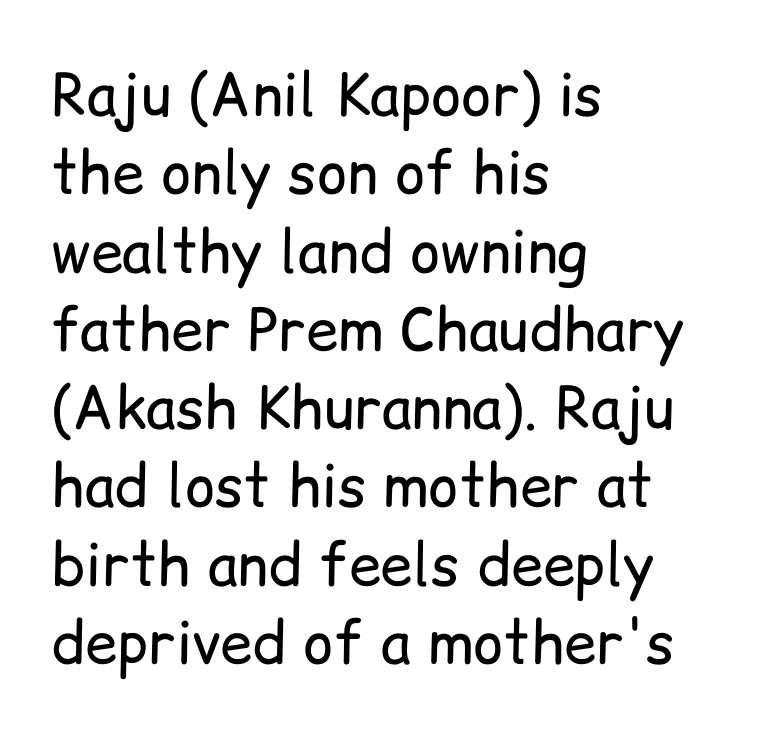
The image shows 58 px regular-weight sans-serif type, upright; set left-aligned, normal line spacing (1.35x), normal letter spacing, not underlined; low stroke contrast and a medium x-height.
